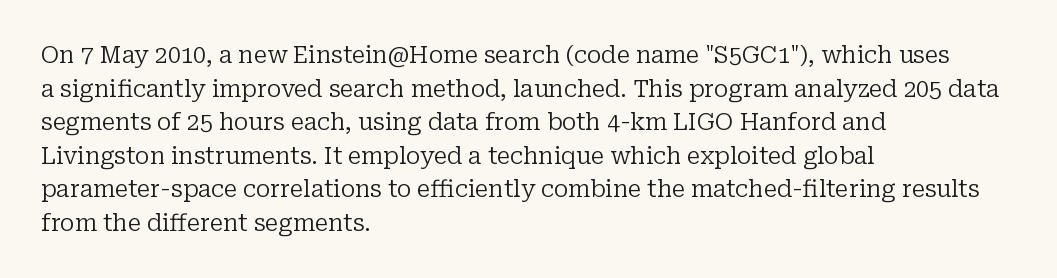
Q: Is the text bold? A: No.
Q: Is the text italic (slanted)? A: No, it is upright.
Q: Is the text underlined? A: No.
Q: How is the paragraph aligned? A: Left-aligned.
Q: Is the spacing between letters normal or unusually wide? A: Normal.
Q: Is the spacing between lines tight, normal or loose? A: Normal.
